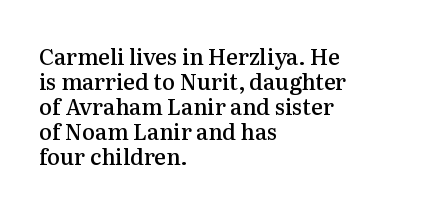
Underline: absent. Italic? Not at all — the glyphs are vertical. Every row of glyphs begins at an identical x-position on the left. This rendering leaves character spacing at its baseline value.
